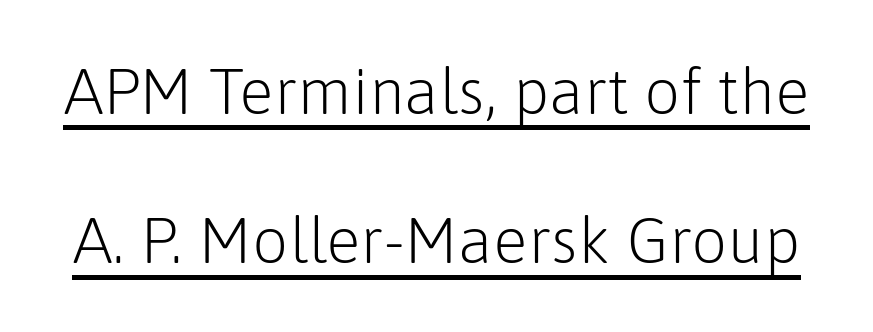
The face used here is proportionally spaced, like ordinary book or web type. Is this a heavy cut? Hardly; it is regular or lighter. In terms of letterspacing, this is plain default setting. In terms of posture, this sample is upright. You can tell from the bare stems that sans-serif type was used. Descenders here cross a horizontal rule under the line.
